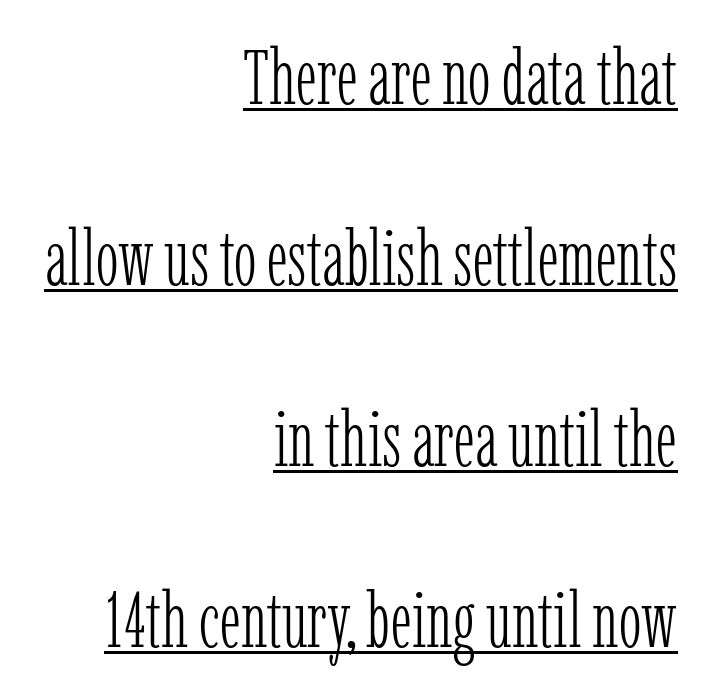
{"serif": "yes", "italic": "no", "bold": "no", "weight": "light", "width": "condensed", "stroke_contrast": "low", "x_height": "medium", "monospaced": "no", "underline": "yes", "align": "right", "line_spacing": "loose", "line_spacing_ratio": 2.35, "letter_spacing": "normal", "letter_spacing_em": 0.0, "glyph_px": 77}
